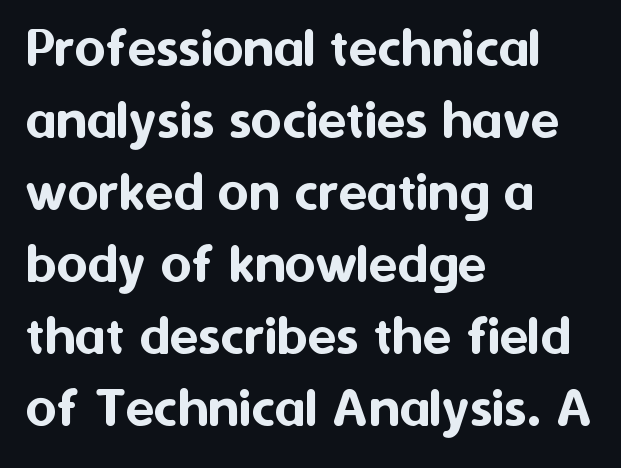
If you drew a line through each stem, it would be perfectly vertical. Unmarked baselines from the first word to the last. Honestly, the letter spacing is just normal — you wouldn't notice it. Each letter's strokes conclude bluntly, with no projecting serifs. Spacing verdict: proportional, widths tailored to each character. Does the copy run flush right? No — it runs flush left.
